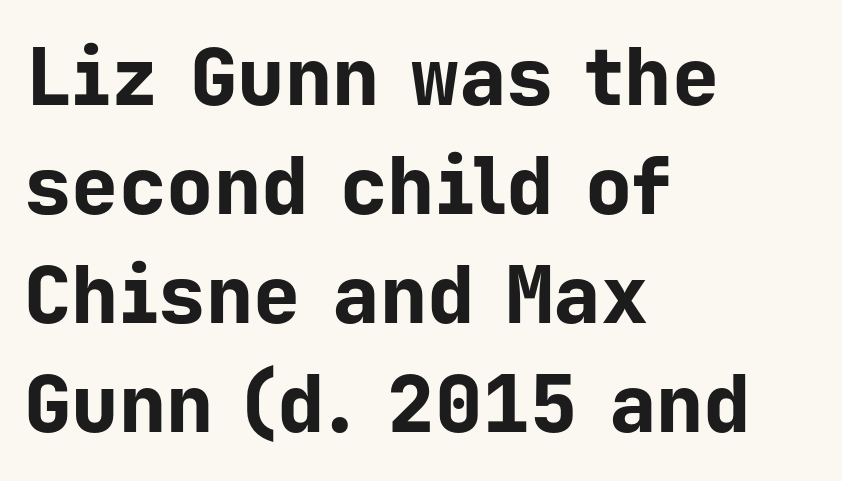
{"serif": "no", "italic": "no", "bold": "yes", "weight": "bold", "width": "normal", "stroke_contrast": "low", "x_height": "medium", "monospaced": "yes", "underline": "no", "align": "left", "line_spacing": "normal", "line_spacing_ratio": 1.38, "letter_spacing": "normal", "letter_spacing_em": 0.0, "glyph_px": 79}
